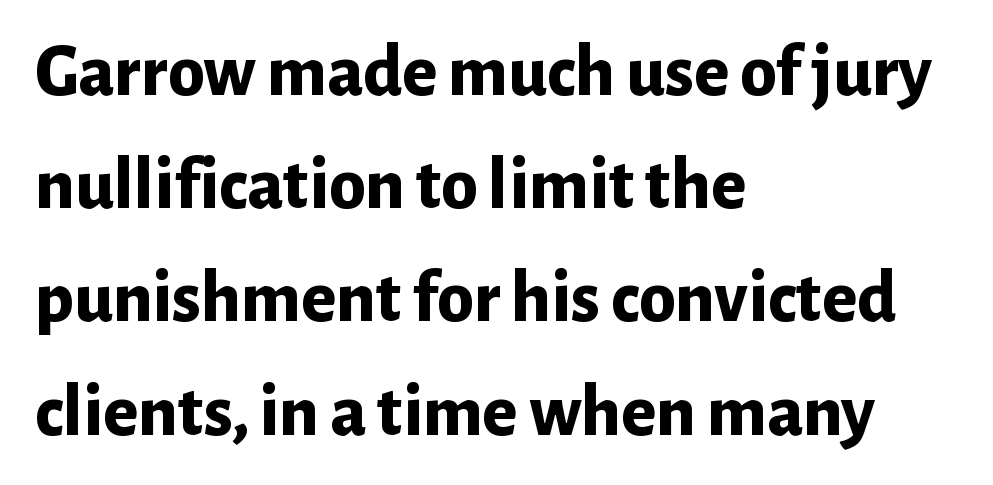
Interline gaps are of average width in this sample. The area under the type is left untouched. The gaps between neighbouring characters are ordinary and unremarkable. Heavy, bold letterforms.
